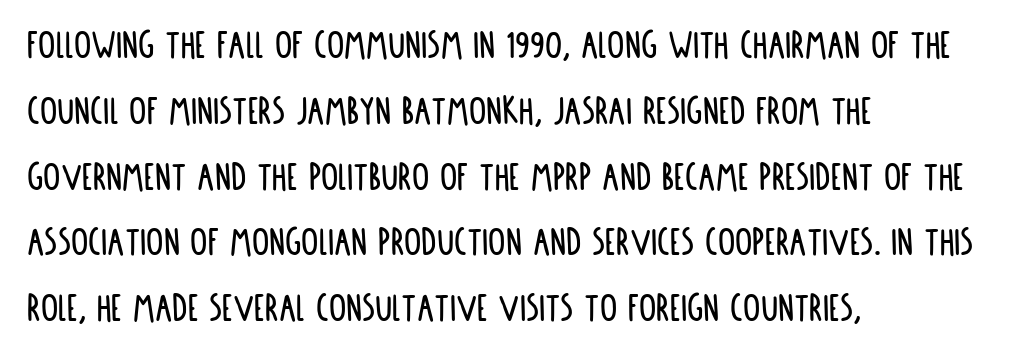
Q: Is the text italic (slanted)? A: No, it is upright.
Q: Is the typeface a serif or a sans-serif typeface? A: Sans-serif.
Q: Is the text underlined? A: No.
Q: How is the paragraph aligned? A: Left-aligned.
Q: Is the spacing between letters normal or unusually wide? A: Normal.
Q: Is the spacing between lines tight, normal or loose? A: Normal.
Q: Width (condensed, normal, or wide)? A: Condensed.
Q: Stroke contrast? A: Low.
Q: x-height? A: Large.
Q: Monospaced? A: No.
